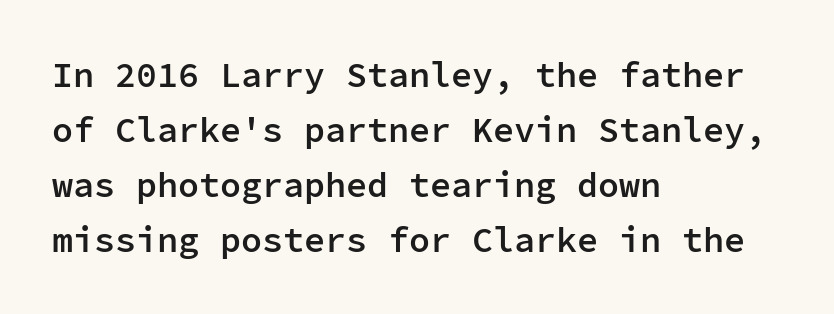
{"serif": "no", "italic": "no", "bold": "semi", "weight": "semibold", "width": "normal", "stroke_contrast": "low", "x_height": "medium", "monospaced": "yes", "underline": "no", "align": "left", "line_spacing": "normal", "line_spacing_ratio": 1.57, "letter_spacing": "normal", "letter_spacing_em": 0.0, "glyph_px": 35}
